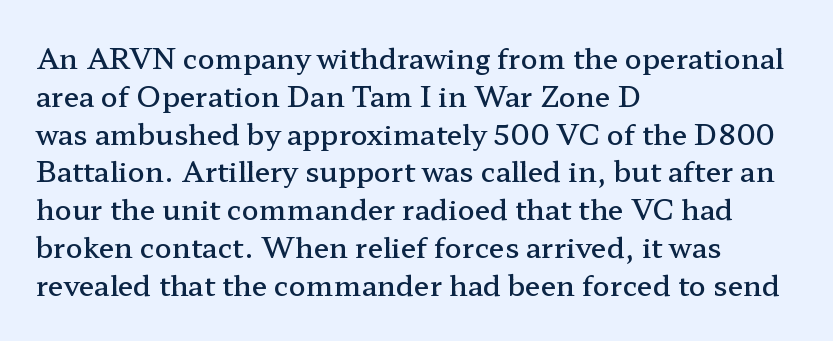
{"serif": "yes", "italic": "no", "bold": "semi", "weight": "semibold", "width": "wide", "stroke_contrast": "low", "x_height": "medium", "monospaced": "no", "underline": "no", "align": "left", "line_spacing": "normal", "line_spacing_ratio": 1.35, "letter_spacing": "normal", "letter_spacing_em": 0.0, "glyph_px": 28}
